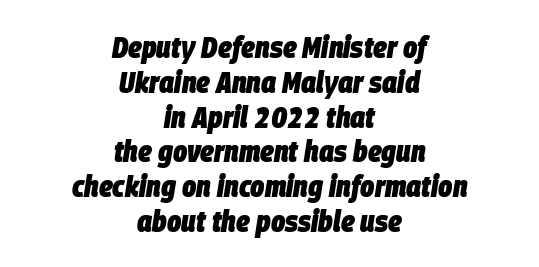
{"italic": "yes", "lean": "right", "slant_degrees": 9, "bold": "yes", "weight": "heavy", "width": "condensed", "stroke_contrast": "low", "x_height": "large", "monospaced": "no", "underline": "no", "align": "center", "line_spacing_ratio": 1.16, "letter_spacing": "normal", "letter_spacing_em": 0.0, "glyph_px": 30}
